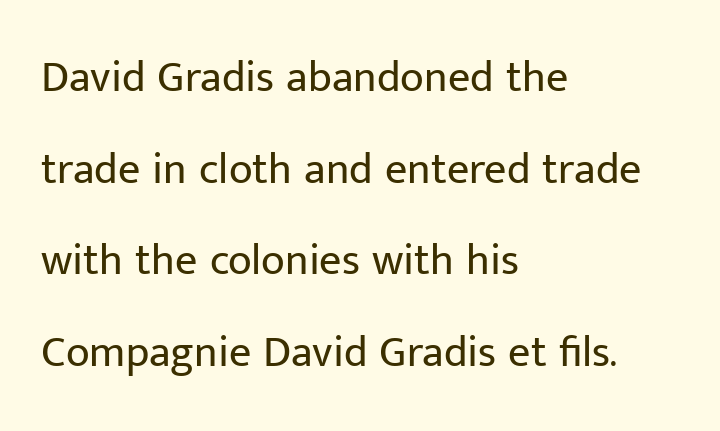
{"serif": "no", "italic": "no", "bold": "no", "weight": "regular", "width": "normal", "stroke_contrast": "low", "x_height": "medium", "monospaced": "no", "underline": "no", "align": "left", "line_spacing": "loose", "line_spacing_ratio": 2.08, "letter_spacing": "normal", "letter_spacing_em": 0.0, "glyph_px": 44}
